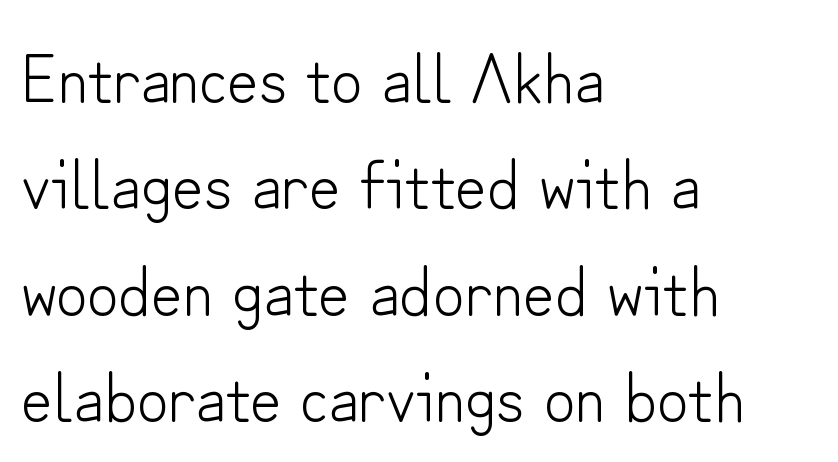
The image shows 69 px light sans-serif type, upright; set left-aligned, normal line spacing (1.54x), normal letter spacing, not underlined; low stroke contrast and a small x-height.
